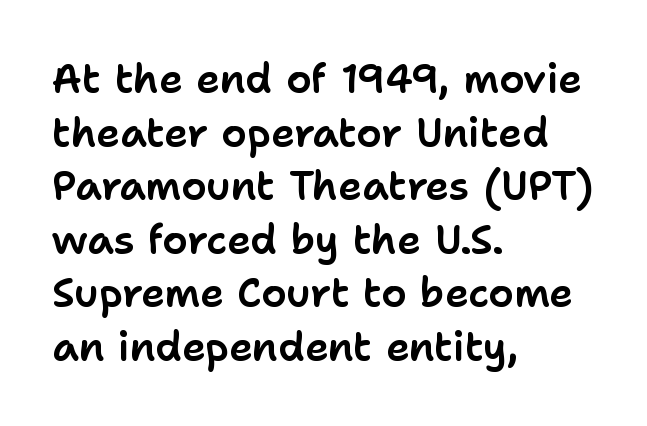
The image shows 40 px sans-serif type, upright; set left-aligned, normal line spacing (1.34x), normal letter spacing, not underlined; low stroke contrast and a medium x-height.
